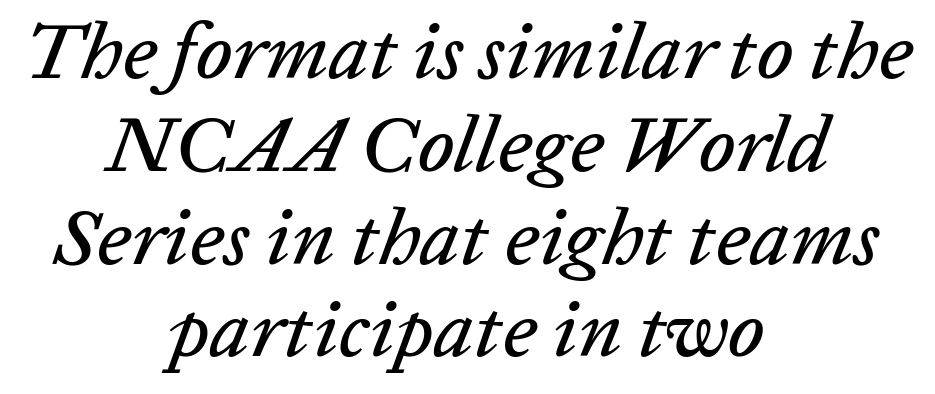
{"italic": "yes", "lean": "right", "slant_degrees": 20, "width": "normal", "stroke_contrast": "low", "x_height": "medium", "monospaced": "no", "underline": "no", "align": "center", "line_spacing_ratio": 1.16, "letter_spacing": "normal", "letter_spacing_em": 0.0, "glyph_px": 80}
